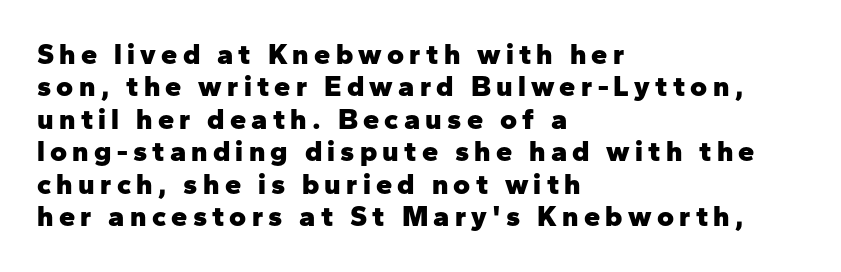
{"serif": "no", "italic": "no", "bold": "yes", "weight": "heavy", "width": "normal", "stroke_contrast": "low", "x_height": "medium", "monospaced": "no", "underline": "no", "align": "left", "line_spacing": "tight", "line_spacing_ratio": 1.12, "glyph_px": 29}
